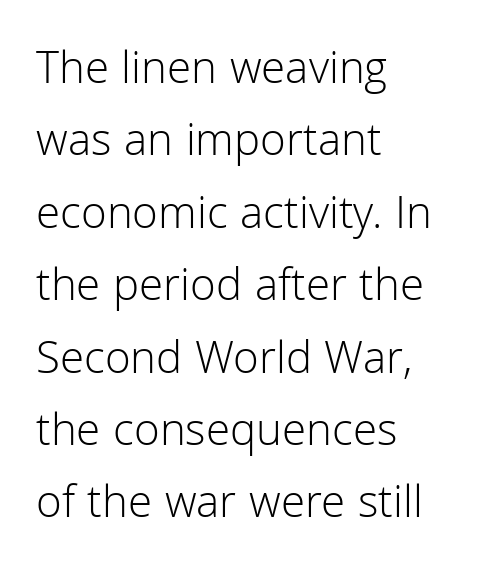
Q: Is the text bold? A: No.
Q: Is the text italic (slanted)? A: No, it is upright.
Q: Is the typeface a serif or a sans-serif typeface? A: Sans-serif.
Q: Is the text underlined? A: No.
Q: How is the paragraph aligned? A: Left-aligned.
Q: Is the spacing between letters normal or unusually wide? A: Normal.
Q: Is the spacing between lines tight, normal or loose? A: Normal.
Q: Width (condensed, normal, or wide)? A: Normal.
Q: Stroke contrast? A: Low.
Q: x-height? A: Medium.
Q: Monospaced? A: No.
